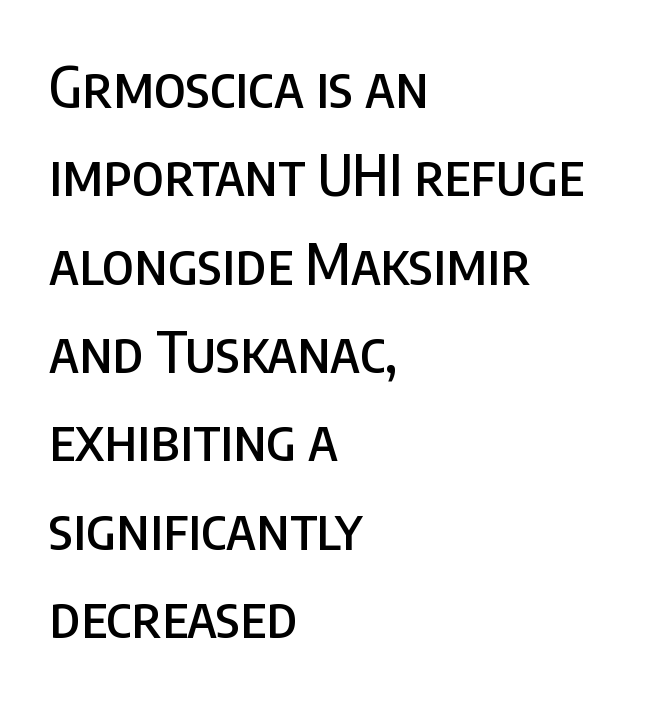
{"serif": "no", "italic": "no", "width": "condensed", "stroke_contrast": "low", "x_height": "large", "monospaced": "no", "underline": "no", "align": "left", "line_spacing": "normal", "line_spacing_ratio": 1.55, "letter_spacing": "normal", "letter_spacing_em": 0.0, "glyph_px": 57}
